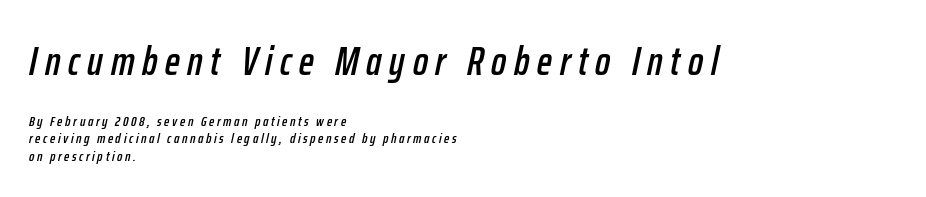
The image shows 40 px condensed type, italic (leaning right); set left-aligned, line spacing 1.23x, not underlined; the first (top) block is 2.86x larger; low stroke contrast and a medium x-height.
